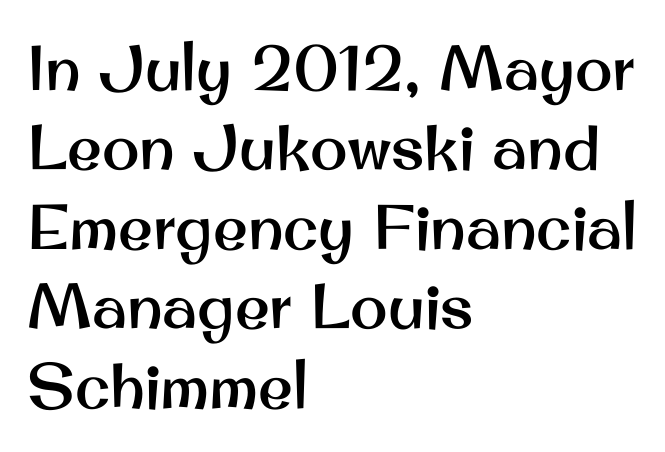
Q: Is the text italic (slanted)? A: No, it is upright.
Q: Is the typeface a serif or a sans-serif typeface? A: Sans-serif.
Q: Is the text underlined? A: No.
Q: How is the paragraph aligned? A: Left-aligned.
Q: Is the spacing between letters normal or unusually wide? A: Normal.
Q: Is the spacing between lines tight, normal or loose? A: Normal.
Q: Width (condensed, normal, or wide)? A: Normal.
Q: Stroke contrast? A: Medium.
Q: x-height? A: Small.
Q: Monospaced? A: No.
